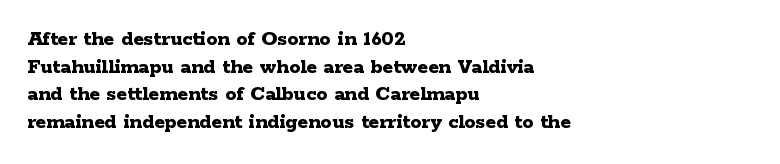
These words are printed bold, with thick strokes throughout. The string is rendered with underlining switched off. What's the leading like? Ordinary, nothing unusual. Tracking value appears to be zero — textbook default spacing. This rendering uses left alignment, leaving the right contour irregular. Every stem runs plumb, perpendicular to the baseline.
